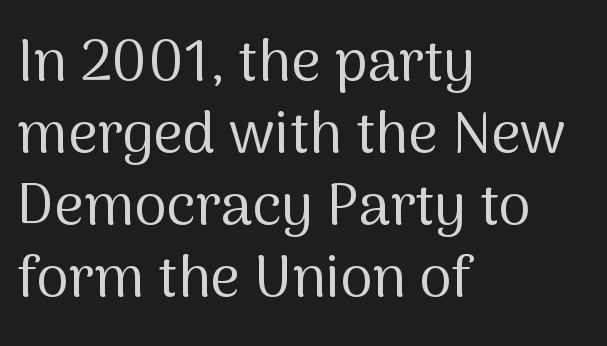
Has an underline been added? It has not. The ragged edge is on the right, which tells us the setting is flush left. Heaviness? Minimal to ordinary, like unemphasized prose. It's the straight-up-and-down kind of type. Between one letter and the next there's only the usual sliver of space. You could not count columns in this text — the font is proportionally spaced.
